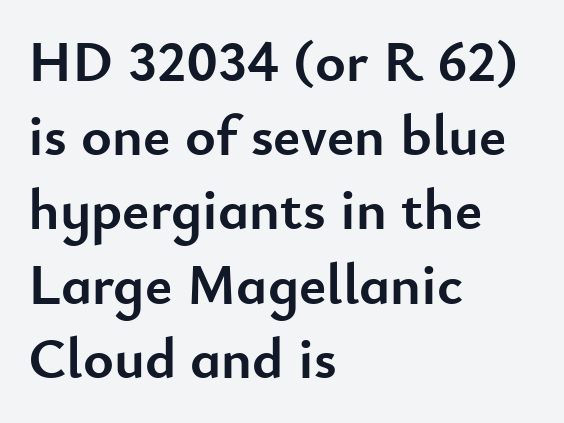
The image shows 58 px semibold sans-serif type, upright; set left-aligned, normal line spacing (1.28x), normal letter spacing, not underlined; low stroke contrast and a small x-height.
